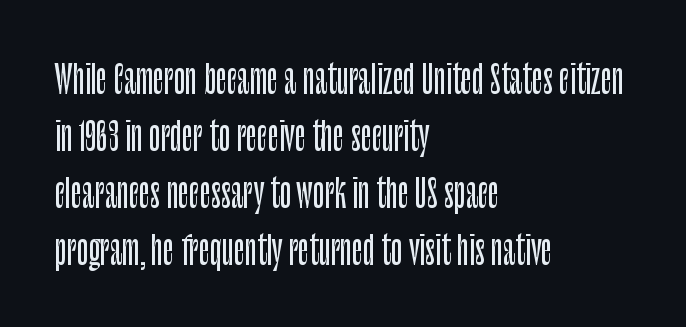
The image shows 38 px condensed sans-serif type, upright; set left-aligned, normal line spacing (1.5x), normal letter spacing, not underlined; low stroke contrast and a large x-height.
